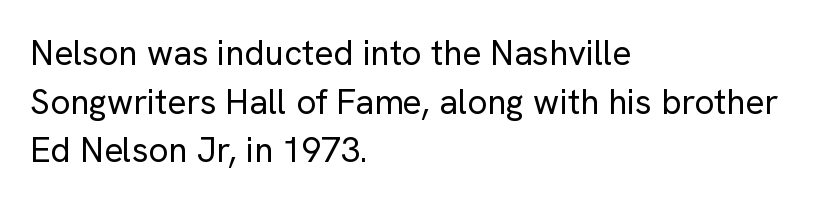
The image shows 35 px regular-weight sans-serif type, upright; set left-aligned, normal line spacing (1.39x), normal letter spacing, not underlined; low stroke contrast and a medium x-height.
